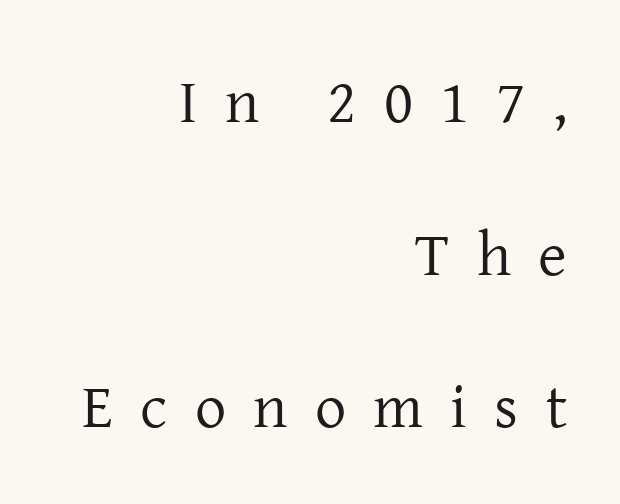
The image shows 62 px regular-weight serif type, upright; set right-aligned, loose line spacing (2.46x), unusually wide letter spacing (+0.44 em), not underlined; low stroke contrast and a medium x-height.
